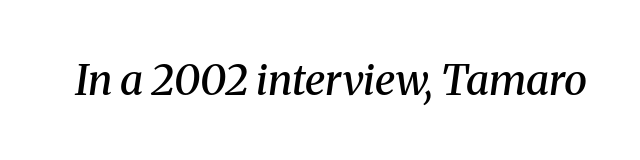
{"serif": "yes", "italic": "yes", "lean": "right", "slant_degrees": 8, "bold": "semi", "weight": "semibold", "width": "normal", "stroke_contrast": "medium", "x_height": "medium", "monospaced": "no", "underline": "no", "letter_spacing": "normal", "letter_spacing_em": 0.0, "glyph_px": 42}
